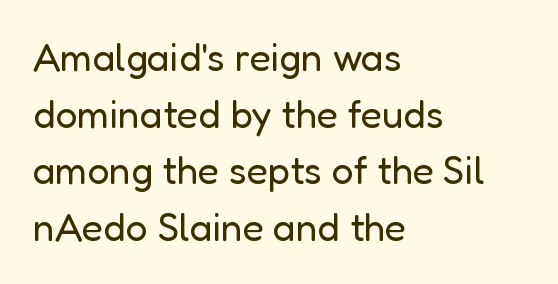
Rendered with straight, roman letterforms. Each word holds together tightly as a unit, with standard inter-letter gaps. Beneath every word, the page is bare. The passage is arranged the way most books set body copy — flush left. Successive baselines arrive at the customary interval.
